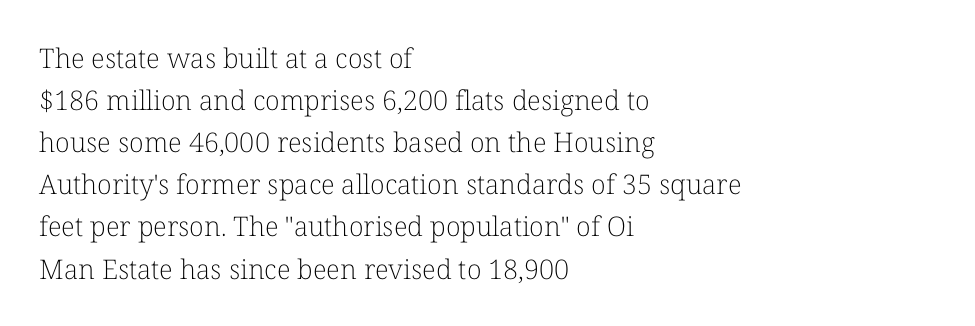
Each new line begins a customary step beneath the previous one. The passage shown is not underscored anywhere. Weight: not bold — regular or lighter. Nope, not italic — everything's standing straight. A classic flush-left, rag-right setting is used for this passage.
